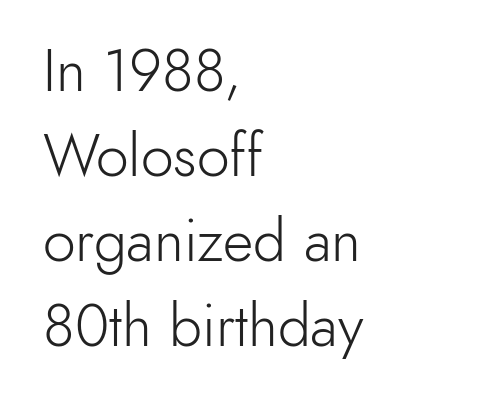
{"serif": "no", "italic": "no", "bold": "no", "weight": "light", "width": "normal", "x_height": "small", "monospaced": "no", "underline": "no", "align": "left", "line_spacing": "normal", "line_spacing_ratio": 1.44, "letter_spacing": "normal", "letter_spacing_em": 0.0, "glyph_px": 59}
